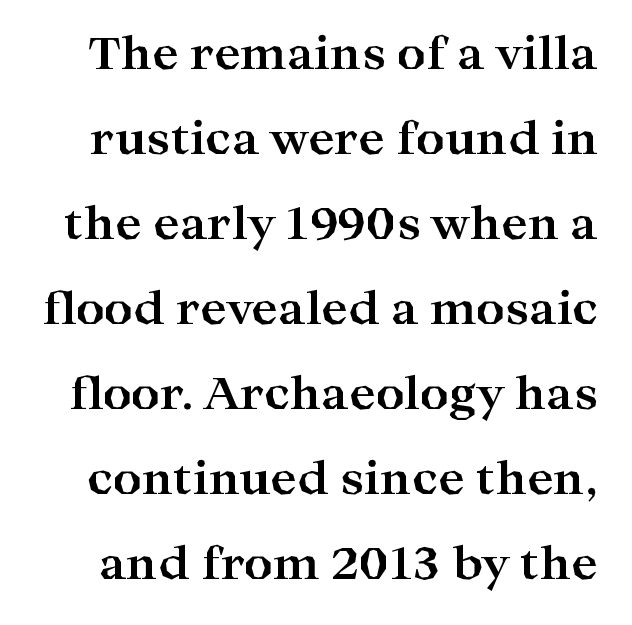
Q: Is the text bold? A: Yes.
Q: Is the text italic (slanted)? A: No, it is upright.
Q: Is the typeface a serif or a sans-serif typeface? A: Serif.
Q: Is the text underlined? A: No.
Q: Is the spacing between letters normal or unusually wide? A: Normal.
Q: Width (condensed, normal, or wide)? A: Wide.
Q: Stroke contrast? A: High.
Q: x-height? A: Medium.
Q: Monospaced? A: No.
